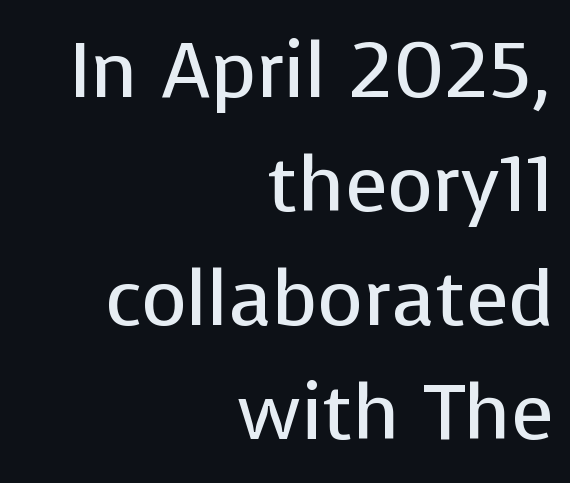
{"serif": "no", "italic": "no", "bold": "no", "weight": "regular", "width": "normal", "stroke_contrast": "low", "x_height": "medium", "monospaced": "no", "underline": "no", "align": "right", "line_spacing": "normal", "line_spacing_ratio": 1.46, "letter_spacing": "normal", "letter_spacing_em": 0.0, "glyph_px": 78}
